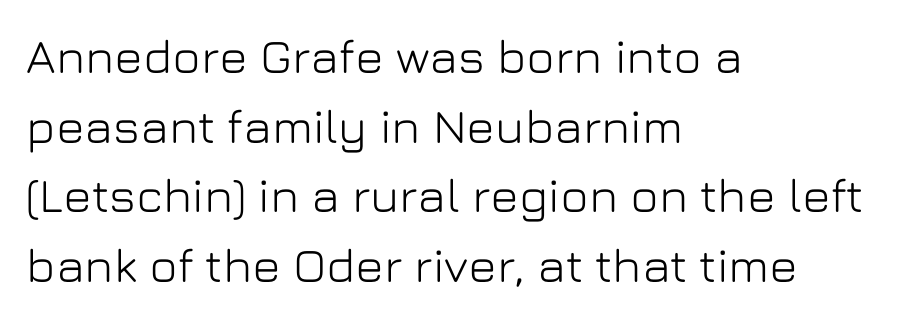
Q: Is the text italic (slanted)? A: No, it is upright.
Q: Is the typeface a serif or a sans-serif typeface? A: Sans-serif.
Q: Is the text underlined? A: No.
Q: How is the paragraph aligned? A: Left-aligned.
Q: Is the spacing between letters normal or unusually wide? A: Normal.
Q: Is the spacing between lines tight, normal or loose? A: Normal.
Q: Width (condensed, normal, or wide)? A: Normal.
Q: Stroke contrast? A: Low.
Q: x-height? A: Medium.
Q: Monospaced? A: No.
